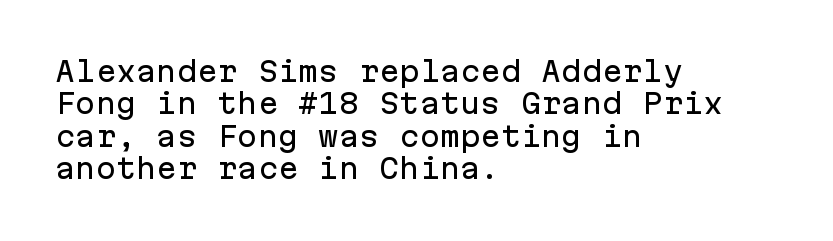
{"italic": "no", "underline": "no", "align": "left", "line_spacing_ratio": 1.2, "letter_spacing": "normal", "letter_spacing_em": 0.0, "glyph_px": 27}
